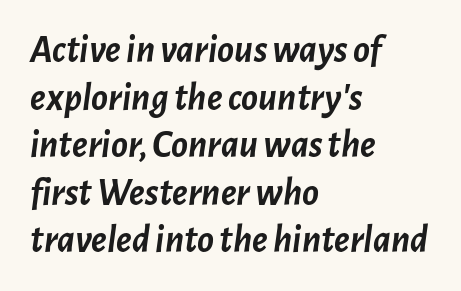
The passage shown has conventional tracking throughout. A dark, heavy texture on the line: the type is bold. It's the slanting kind of type. Letters rest on an invisible, unmarked baseline.
